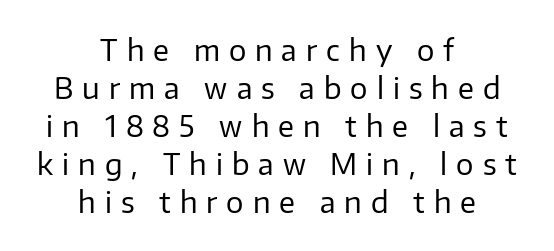
The image shows 29 px regular-weight sans-serif type, upright; set centered, normal line spacing (1.31x), unusually wide letter spacing (+0.31 em), not underlined; low stroke contrast and a medium x-height.
